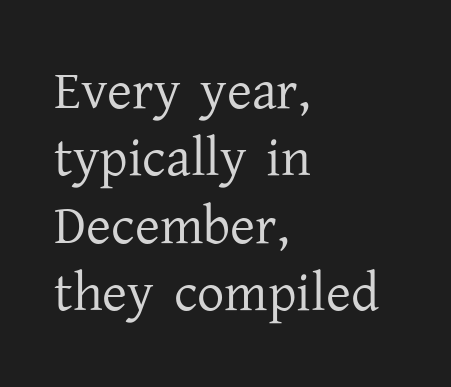
The image shows 54 px regular-weight serif type, upright; set left-aligned, normal line spacing (1.25x), normal letter spacing, not underlined; low stroke contrast and a medium x-height.
